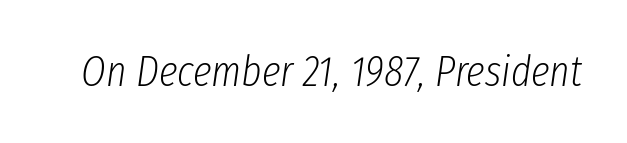
Q: Is the text bold? A: No.
Q: Is the text italic (slanted)? A: Yes, it leans right by about 8 degrees.
Q: Is the text underlined? A: No.
Q: Is the spacing between letters normal or unusually wide? A: Normal.
Q: Width (condensed, normal, or wide)? A: Condensed.
Q: Stroke contrast? A: Low.
Q: x-height? A: Medium.
Q: Monospaced? A: No.
